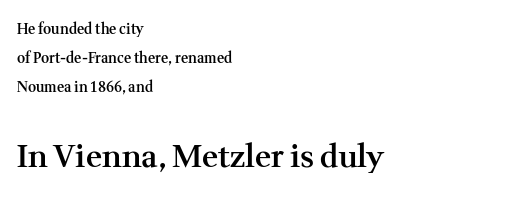
The gaps between neighbouring characters are ordinary and unremarkable. The string is rendered with underlining switched off. All the whitespace from short lines collects on the right. When letters stand straight like this, we call the style roman or upright.
